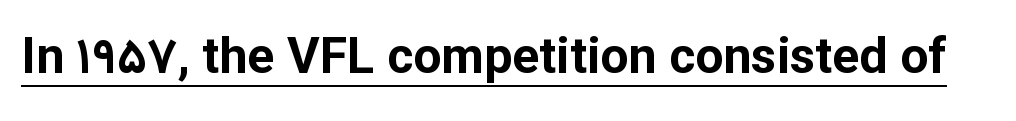
The image shows 50 px bold sans-serif type, upright; set normal letter spacing, underlined; low stroke contrast and a medium x-height.
